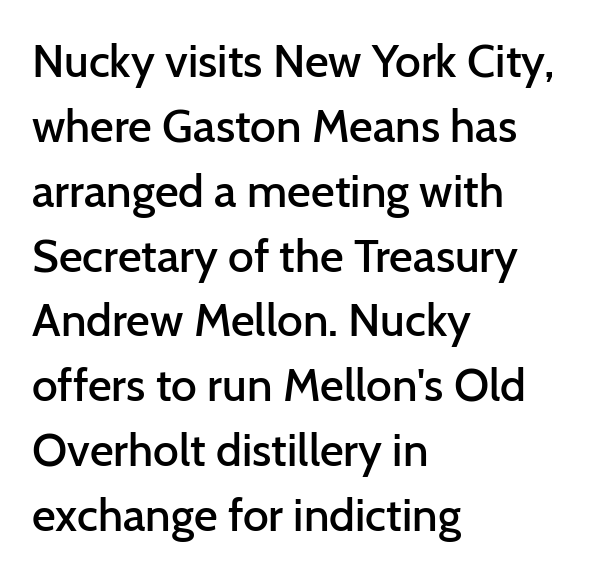
The image shows 46 px semibold sans-serif type, upright; set left-aligned, normal line spacing (1.41x), normal letter spacing, not underlined; low stroke contrast and a medium x-height.
